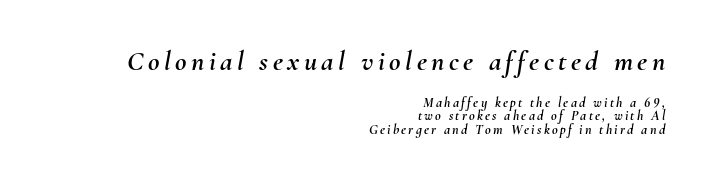
This is oblique type, the kind used for emphasis or titles. This sample has the flowing, uneven cadence of proportional lettering. The string is rendered with underlining switched off. Line spacing here is tight. The passage shown begins with its larger block and ends with its smaller one. Reading down the block, your eye finds every line finishing at a fixed right position.
